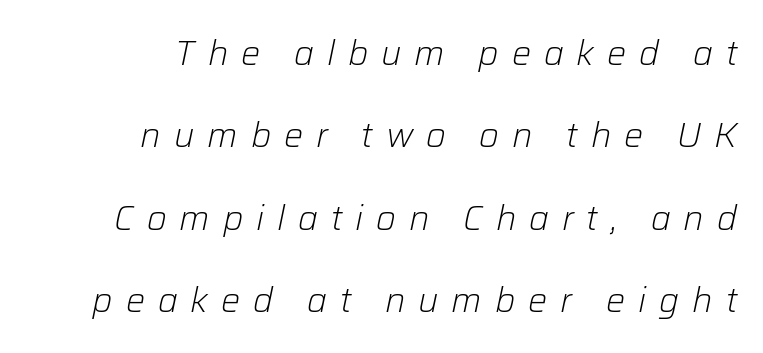
The rendering uses natural spacing where letterforms have individual widths. Bold? No — there's no thickening of the strokes. A clean baseline with only descenders dipping below it. The whole block is typeset with a tilt. Whoever set this chose breathing room over compactness in the vertical rhythm.
